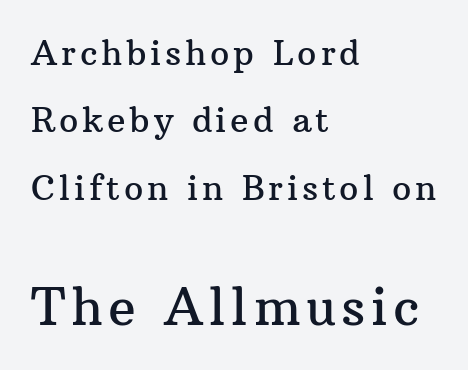
The image shows 51 px serif type, upright; set left-aligned, loose line spacing (1.98x), not underlined; the second (bottom) block is 1.5x larger; medium stroke contrast and a medium x-height.
